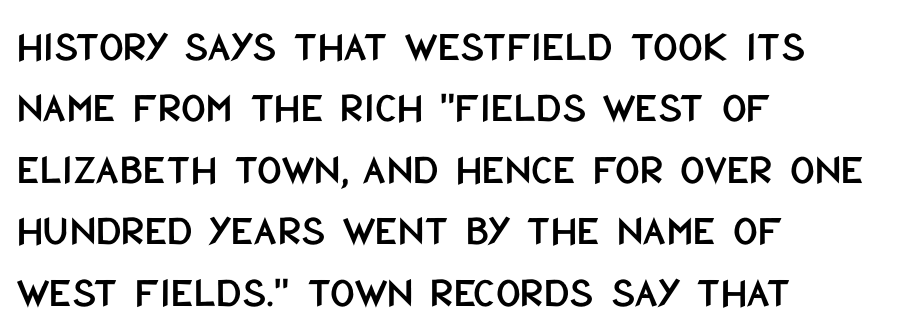
Q: Is the text italic (slanted)? A: No, it is upright.
Q: Is the typeface a serif or a sans-serif typeface? A: Sans-serif.
Q: Is the text underlined? A: No.
Q: How is the paragraph aligned? A: Left-aligned.
Q: Is the spacing between letters normal or unusually wide? A: Normal.
Q: Is the spacing between lines tight, normal or loose? A: Normal.
Q: Width (condensed, normal, or wide)? A: Condensed.
Q: Stroke contrast? A: Low.
Q: x-height? A: Large.
Q: Monospaced? A: No.
